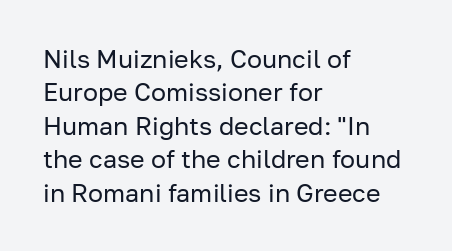
{"italic": "no", "bold": "no", "underline": "no", "align": "left", "line_spacing": "normal", "line_spacing_ratio": 1.34, "letter_spacing": "normal", "letter_spacing_em": 0.0, "glyph_px": 25}
